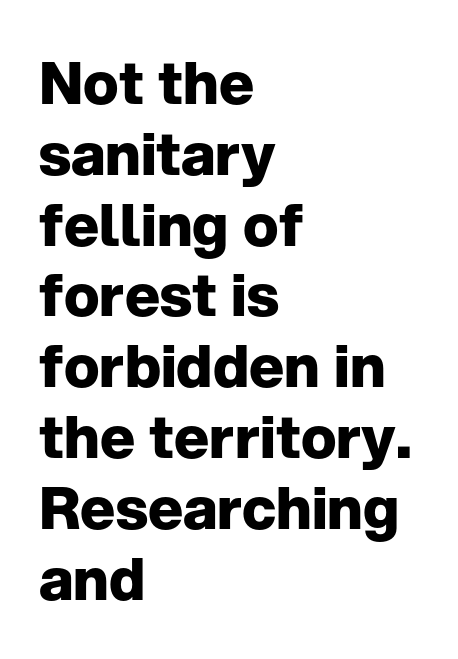
Q: Is the text bold? A: Yes.
Q: Is the text italic (slanted)? A: No, it is upright.
Q: Is the typeface a serif or a sans-serif typeface? A: Sans-serif.
Q: Is the text underlined? A: No.
Q: How is the paragraph aligned? A: Left-aligned.
Q: Is the spacing between letters normal or unusually wide? A: Normal.
Q: Width (condensed, normal, or wide)? A: Normal.
Q: Stroke contrast? A: Low.
Q: x-height? A: Medium.
Q: Monospaced? A: No.
